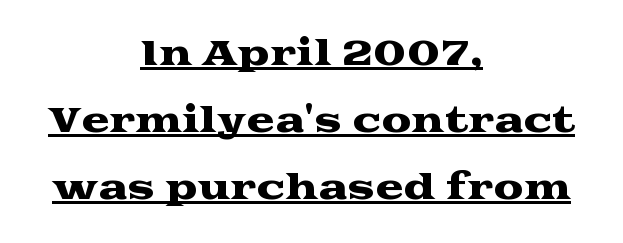
{"serif": "yes", "italic": "no", "width": "wide", "stroke_contrast": "medium", "x_height": "medium", "monospaced": "no", "underline": "yes", "align": "center", "line_spacing": "loose", "line_spacing_ratio": 1.97, "letter_spacing": "normal", "letter_spacing_em": 0.0, "glyph_px": 34}
